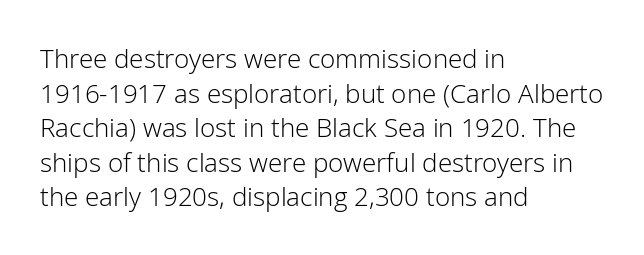
No chunkiness to these letters — they're not bold. A classic flush-left, rag-right setting is used for this passage. One glance says typical: line gaps are just what's usual. The letters sit at their default tracking, neither squeezed nor spread.
